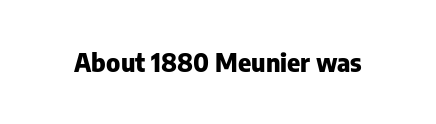
The image shows 25 px bold type, upright; set normal letter spacing, not underlined.
